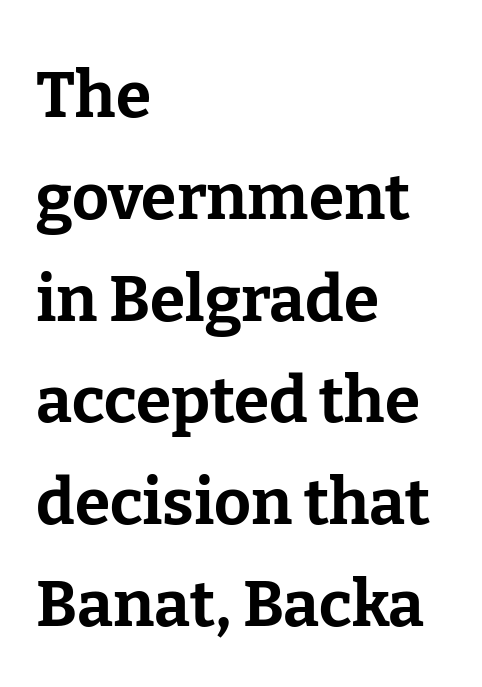
Q: Is the text bold? A: Yes.
Q: Is the text italic (slanted)? A: No, it is upright.
Q: Is the typeface a serif or a sans-serif typeface? A: Serif.
Q: Is the text underlined? A: No.
Q: How is the paragraph aligned? A: Left-aligned.
Q: Is the spacing between letters normal or unusually wide? A: Normal.
Q: Is the spacing between lines tight, normal or loose? A: Normal.
Q: Width (condensed, normal, or wide)? A: Normal.
Q: Stroke contrast? A: Low.
Q: x-height? A: Medium.
Q: Monospaced? A: No.
